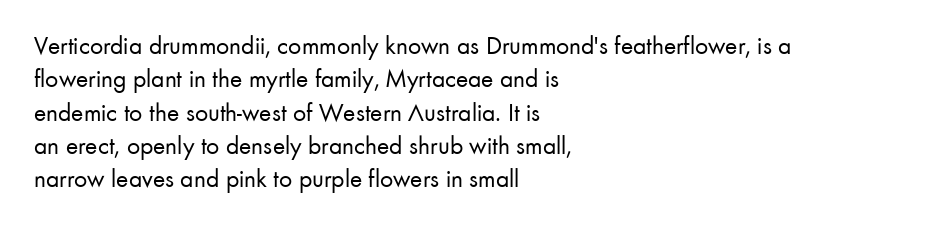
{"italic": "no", "bold": "no", "underline": "no", "align": "left", "line_spacing": "normal", "line_spacing_ratio": 1.28, "letter_spacing": "normal", "letter_spacing_em": 0.0, "glyph_px": 26}
